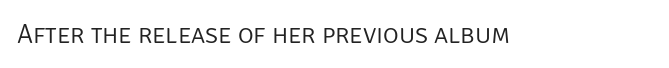
Has an underline been added? It has not. The type is set solid horizontally, with unmodified tracking. The characters are drawn with everyday or finer stroke widths. Every character sits straight up, as roman type does.
